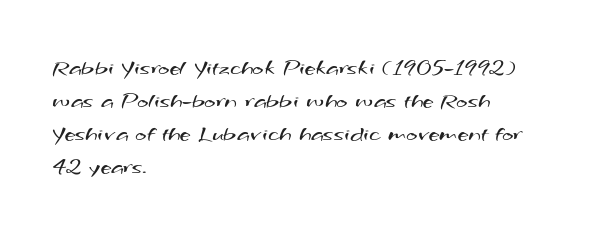
{"bold": "no", "underline": "no", "align": "left", "line_spacing": "normal", "line_spacing_ratio": 1.37, "letter_spacing": "normal", "letter_spacing_em": 0.0, "glyph_px": 24}
